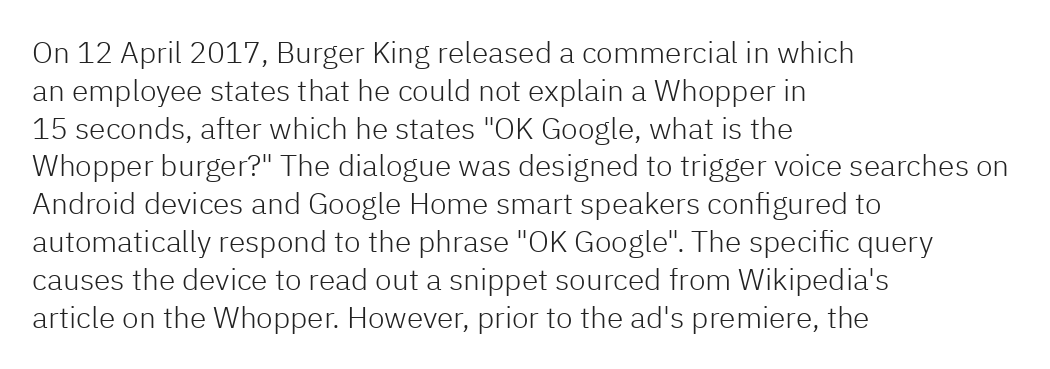
The image shows 30 px light sans-serif type, upright; set left-aligned, normal line spacing (1.26x), normal letter spacing, not underlined; low stroke contrast and a medium x-height.
